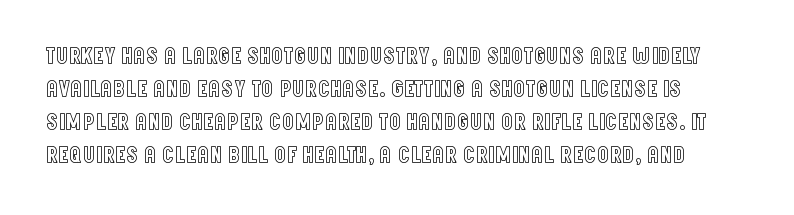
{"italic": "no", "underline": "no", "line_spacing": "normal", "line_spacing_ratio": 1.37, "letter_spacing": "normal", "letter_spacing_em": 0.0, "glyph_px": 24}
